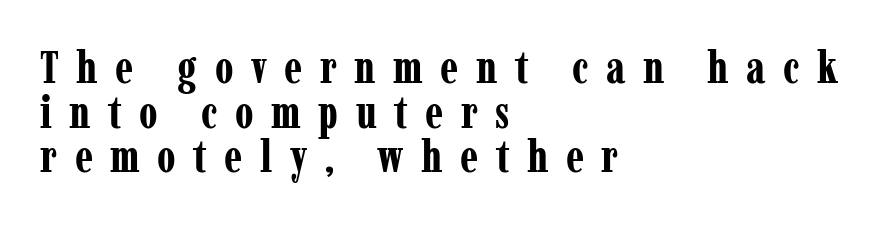
{"serif": "yes", "italic": "no", "bold": "yes", "weight": "bold", "width": "condensed", "stroke_contrast": "low", "x_height": "medium", "monospaced": "no", "underline": "no", "align": "left", "line_spacing": "tight", "line_spacing_ratio": 0.99, "letter_spacing": "wide", "letter_spacing_em": 0.39, "glyph_px": 45}
